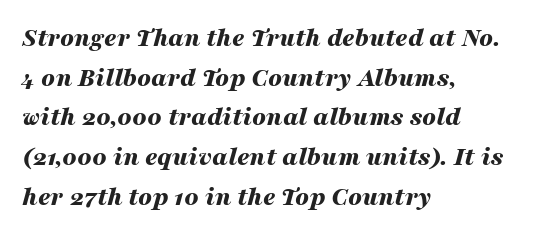
Q: Is the text bold? A: Yes.
Q: Is the text italic (slanted)? A: Yes, it leans right by about 16 degrees.
Q: Is the text underlined? A: No.
Q: How is the paragraph aligned? A: Left-aligned.
Q: Is the spacing between letters normal or unusually wide? A: Normal.
Q: Is the spacing between lines tight, normal or loose? A: Normal.
